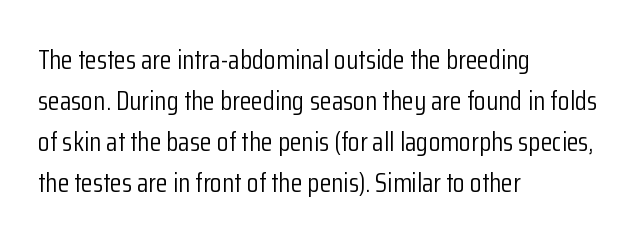
Q: Is the text bold? A: No.
Q: Is the text italic (slanted)? A: No, it is upright.
Q: Is the text underlined? A: No.
Q: How is the paragraph aligned? A: Left-aligned.
Q: Is the spacing between letters normal or unusually wide? A: Normal.
Q: Is the spacing between lines tight, normal or loose? A: Normal.
